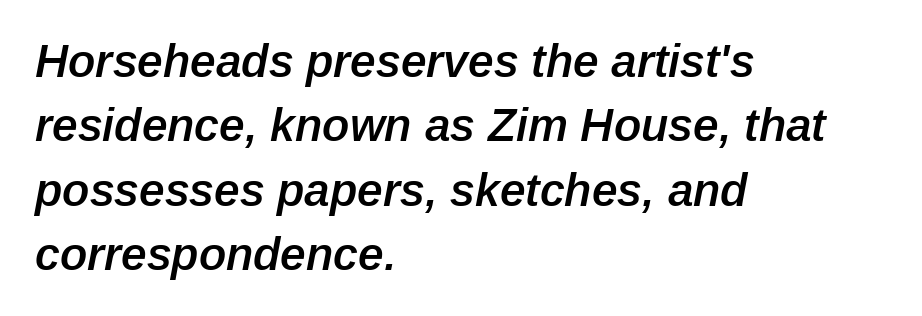
The image shows 46 px semibold type, italic (leaning right); set left-aligned, normal line spacing (1.4x), normal letter spacing, not underlined; low stroke contrast and a medium x-height.
